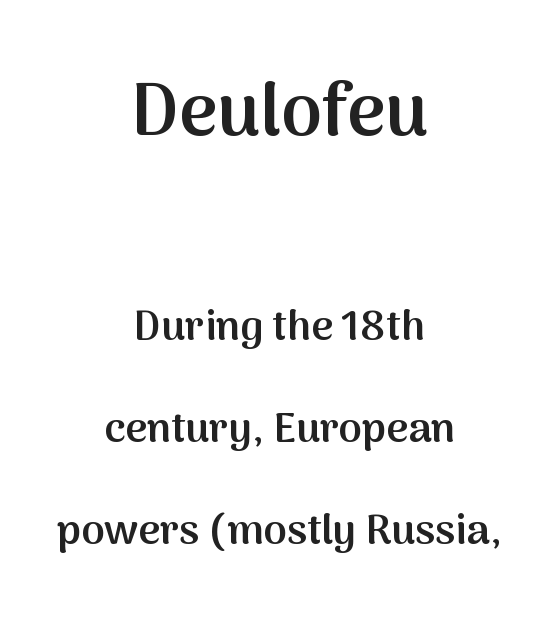
This sample is center-justified, so both line endings float freely. Honestly, the letter spacing is just normal — you wouldn't notice it. Each new line begins a long way beneath the previous one. In terms of posture, this sample is upright. Top chunk: large. Bottom chunk: small.
